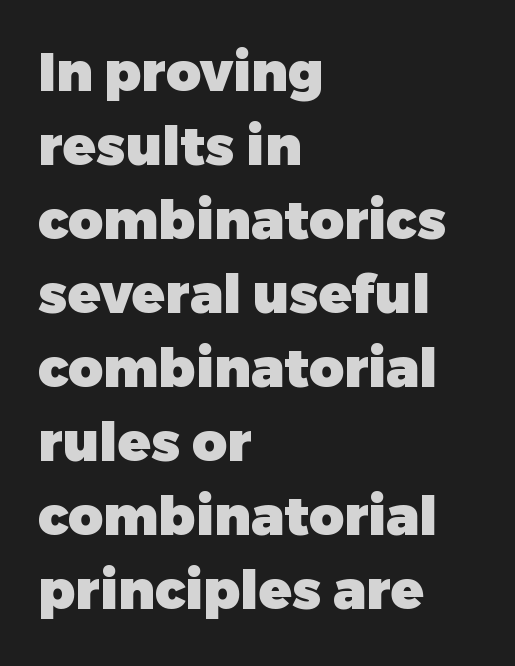
{"serif": "no", "italic": "no", "bold": "yes", "weight": "heavy", "width": "normal", "stroke_contrast": "low", "x_height": "medium", "monospaced": "no", "underline": "no", "align": "left", "line_spacing": "normal", "line_spacing_ratio": 1.37, "letter_spacing": "normal", "letter_spacing_em": 0.0, "glyph_px": 54}
